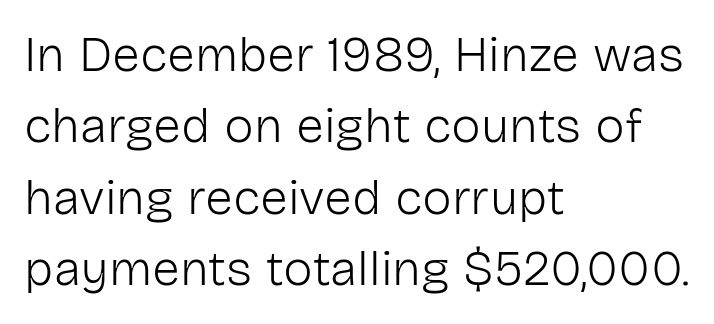
The image shows 50 px light sans-serif type, upright; set left-aligned, normal line spacing (1.43x), normal letter spacing, not underlined; low stroke contrast and a medium x-height.
